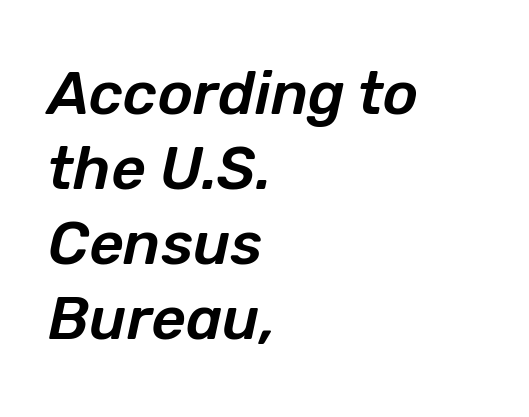
{"italic": "yes", "lean": "right", "slant_degrees": 12, "width": "normal", "stroke_contrast": "low", "x_height": "medium", "monospaced": "no", "underline": "no", "align": "left", "line_spacing": "normal", "line_spacing_ratio": 1.25, "letter_spacing": "normal", "letter_spacing_em": 0.0, "glyph_px": 60}
